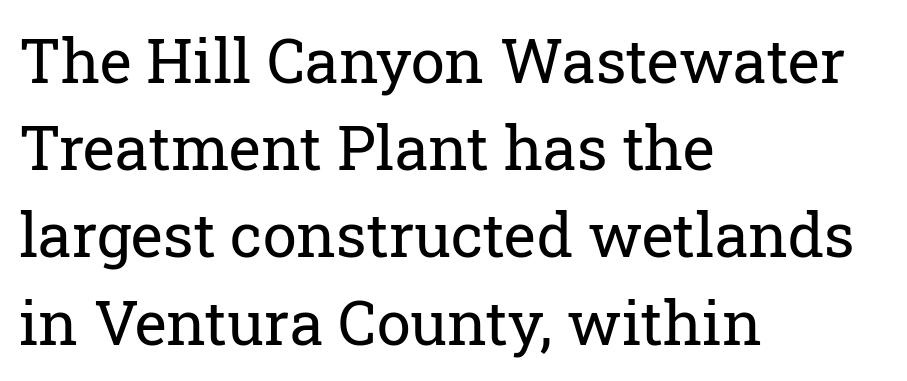
{"serif": "yes", "italic": "no", "bold": "no", "weight": "regular", "width": "normal", "stroke_contrast": "low", "x_height": "medium", "monospaced": "no", "underline": "no", "align": "left", "line_spacing": "normal", "line_spacing_ratio": 1.43, "letter_spacing": "normal", "letter_spacing_em": 0.0, "glyph_px": 61}
